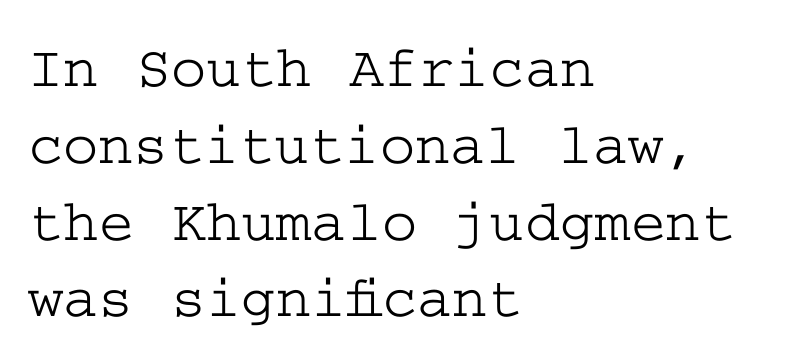
The image shows 60 px wide serif type, upright; set left-aligned, normal line spacing (1.28x), normal letter spacing, not underlined; low stroke contrast and a medium x-height.
